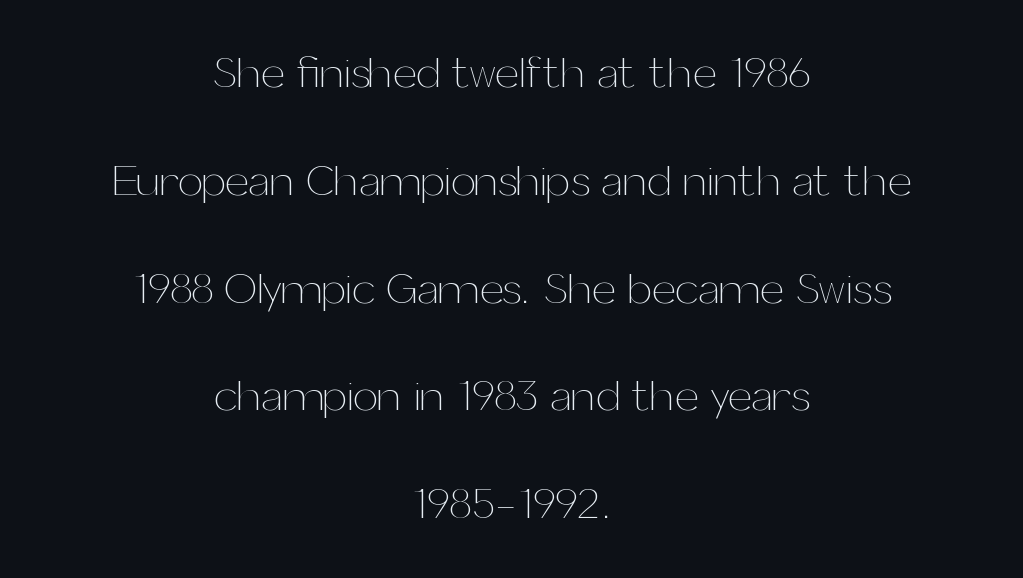
The image shows 44 px thin type, upright; set centered, loose line spacing (2.45x), normal letter spacing, not underlined; medium stroke contrast and a medium x-height.
